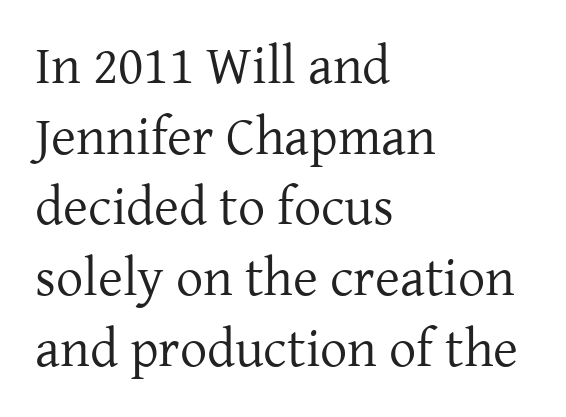
Q: Is the text bold? A: No.
Q: Is the text italic (slanted)? A: No, it is upright.
Q: Is the typeface a serif or a sans-serif typeface? A: Serif.
Q: Is the text underlined? A: No.
Q: How is the paragraph aligned? A: Left-aligned.
Q: Is the spacing between letters normal or unusually wide? A: Normal.
Q: Is the spacing between lines tight, normal or loose? A: Normal.
Q: Width (condensed, normal, or wide)? A: Normal.
Q: Stroke contrast? A: Low.
Q: x-height? A: Medium.
Q: Monospaced? A: No.
